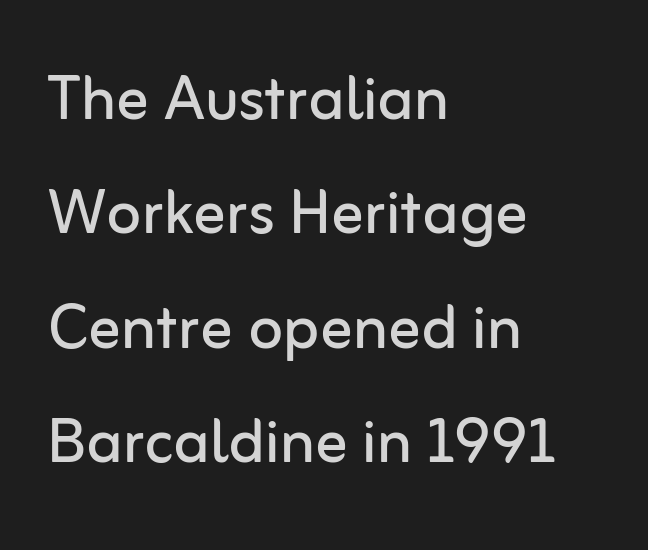
Spacing verdict: proportional, widths tailored to each character. The strip under each line holds only bare page. Is this a sans? Yes — the strokes have no serifs. Students, observe: this is what conventionally led text looks like.
